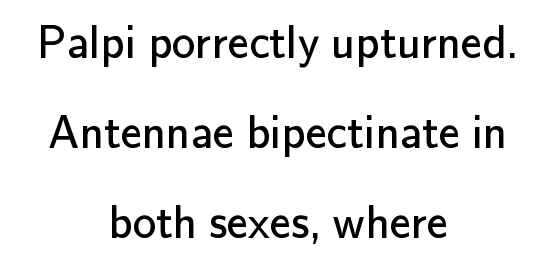
The image shows 47 px regular-weight sans-serif type, upright; set centered, loose line spacing (1.92x), normal letter spacing, not underlined; low stroke contrast and a small x-height.
